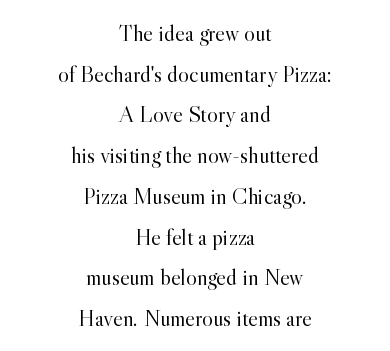
The image shows 23 px text type, upright; set centered, line spacing 1.77x, normal letter spacing, not underlined.
